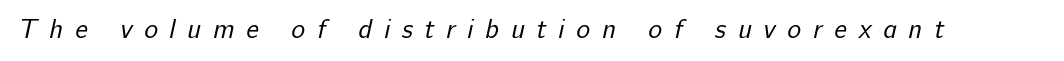
The image shows 26 px text type; set unusually wide letter spacing (+0.46 em), not underlined.
